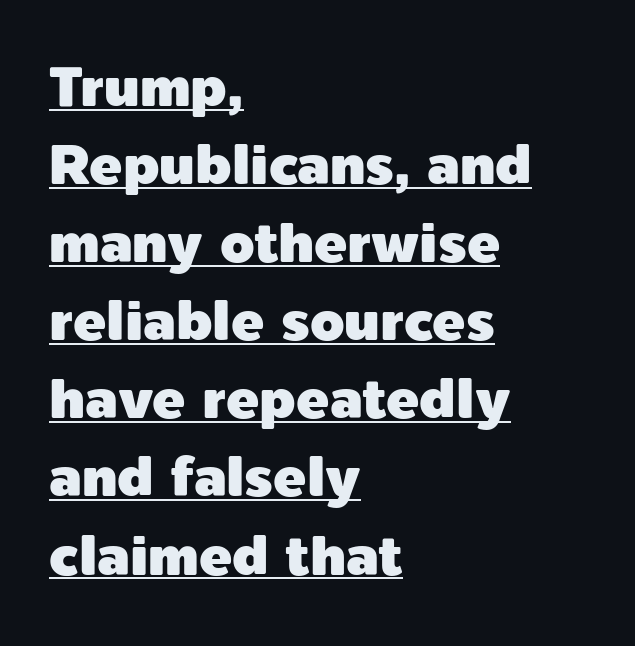
A typesetter would call this leading conventional body-copy spacing. You could not count columns in this text — the font is proportionally spaced. Inter-character spacing is left at the font's built-in metrics. Posture: upright roman.
